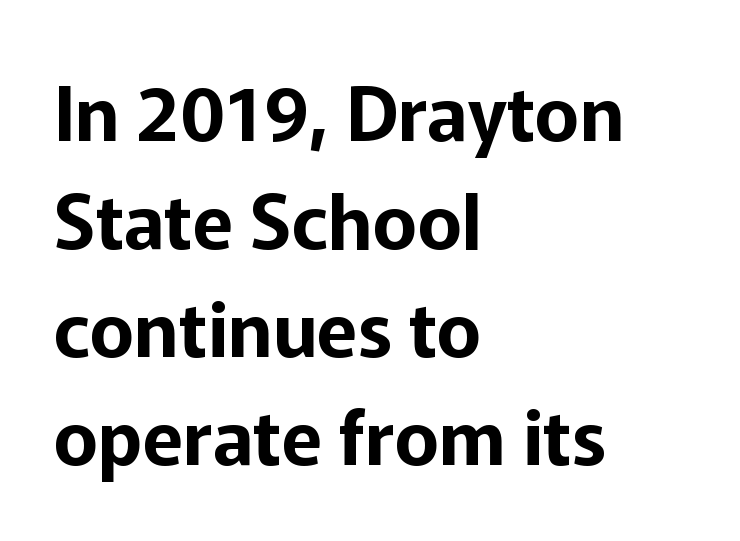
No feet cap the strokes, marking this as sans-serif type. The typography opts for an upright posture over an oblique one. The passage shown has conventional tracking throughout. One glance says typical: line gaps are just what's usual.
